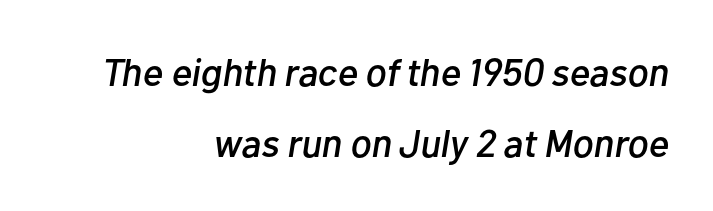
{"italic": "yes", "lean": "right", "slant_degrees": 10, "width": "normal", "stroke_contrast": "low", "x_height": "medium", "monospaced": "no", "underline": "no", "align": "right", "line_spacing_ratio": 1.83, "letter_spacing": "normal", "letter_spacing_em": 0.0, "glyph_px": 39}
